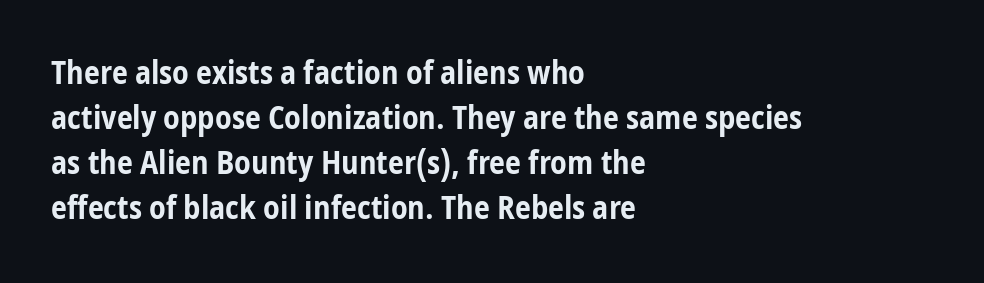
The image shows 32 px bold, condensed sans-serif type, upright; set left-aligned, normal line spacing (1.41x), normal letter spacing, not underlined; low stroke contrast and a medium x-height.
